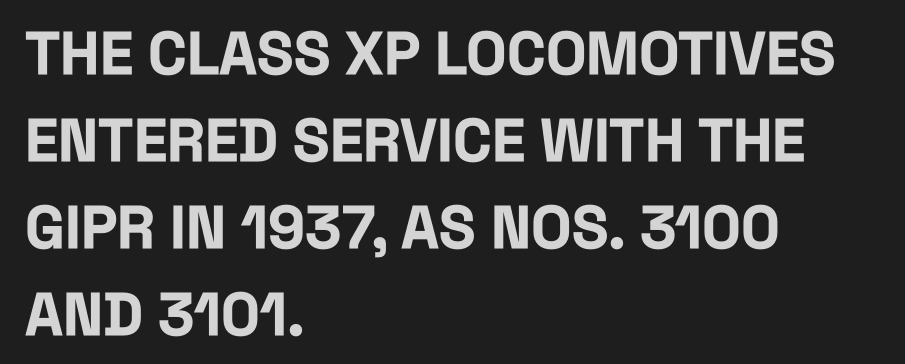
The image shows 60 px bold, condensed sans-serif type, upright; set left-aligned, normal line spacing (1.45x), normal letter spacing, not underlined; low stroke contrast and a large x-height.
